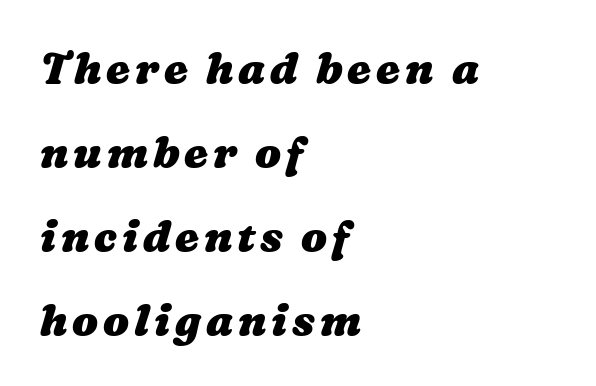
The image shows 43 px heavy, wide type; set left-aligned, loose line spacing (1.95x), not underlined; medium stroke contrast and a medium x-height.
